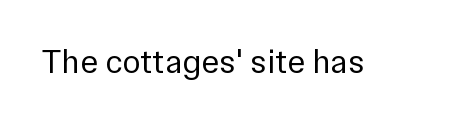
The rendering keeps characters at their native spacing. Serif or sans? Sans — the stroke terminals are bare. Heaviness? Minimal to ordinary, like unemphasized prose. This sample uses an upright cut, with every glyph sitting square on the baseline. Proportional: the letters do not fall into vertical columns. Glance below the letters and you will spot only blank space.
